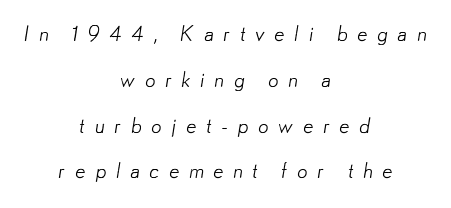
Q: Is the text bold? A: No.
Q: Is the text underlined? A: No.
Q: How is the paragraph aligned? A: Centered.
Q: Is the spacing between letters normal or unusually wide? A: Unusually wide.
Q: Is the spacing between lines tight, normal or loose? A: Loose.
